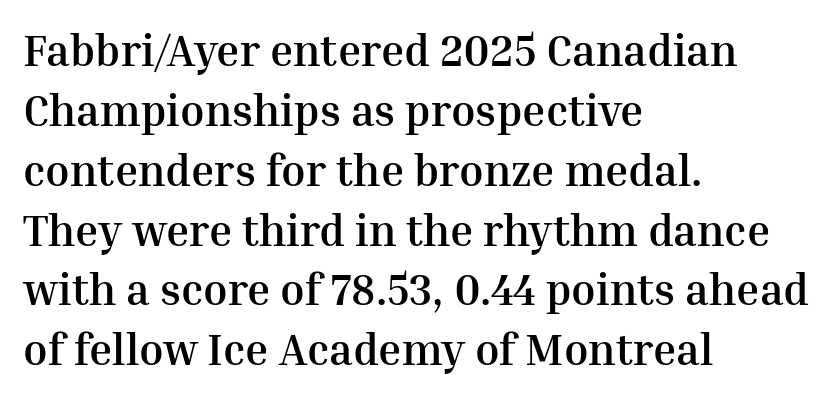
{"serif": "yes", "italic": "no", "bold": "yes", "weight": "semibold", "width": "normal", "stroke_contrast": "medium", "x_height": "medium", "monospaced": "no", "underline": "no", "align": "left", "line_spacing": "normal", "line_spacing_ratio": 1.36, "letter_spacing": "normal", "letter_spacing_em": 0.0, "glyph_px": 44}
